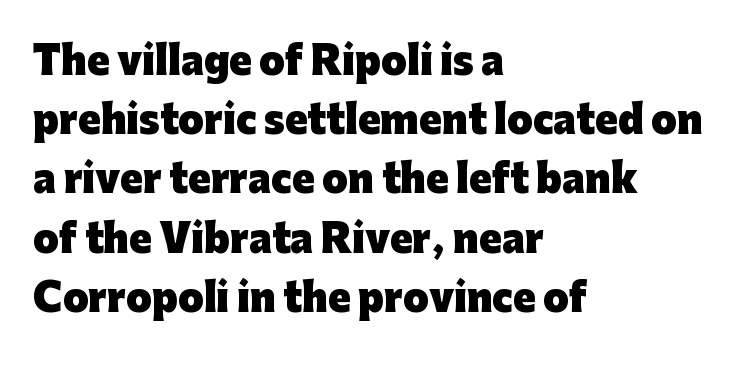
Students, observe: this is what conventionally led text looks like. The typesetter chose a ragged-right arrangement here. A typesetter would label this face a sans. These lines are rendered in a variable-pitch font.
